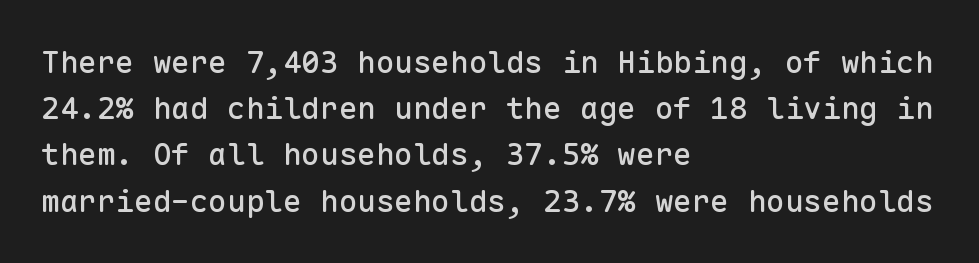
{"serif": "no", "italic": "no", "width": "normal", "stroke_contrast": "low", "x_height": "medium", "monospaced": "yes", "underline": "no", "align": "left", "line_spacing": "normal", "line_spacing_ratio": 1.49, "letter_spacing": "normal", "letter_spacing_em": 0.0, "glyph_px": 31}
